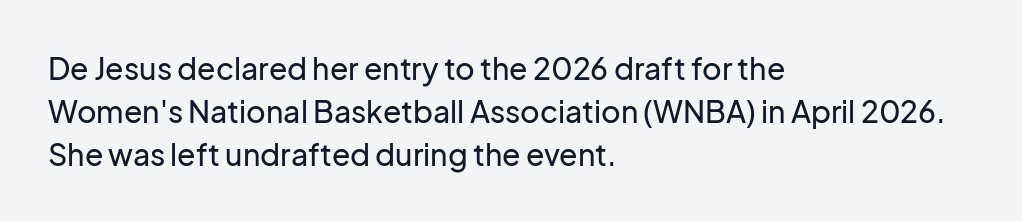
Look at the bottom of the vertical strokes: they stop flat, with no serifs. The leading is moderate, giving the passage an even texture. The baseline area is clear. The rendering uses natural spacing where letterforms have individual widths.
